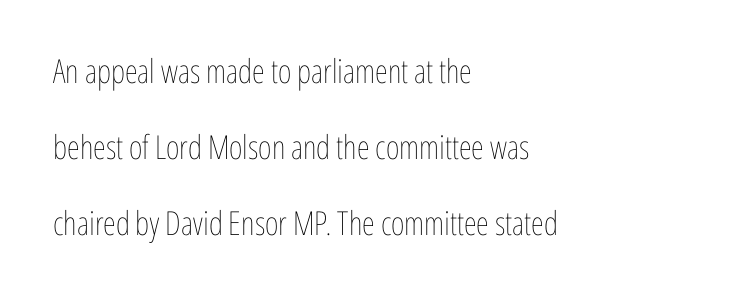
Q: Is the text bold? A: No.
Q: Is the text italic (slanted)? A: No, it is upright.
Q: Is the text underlined? A: No.
Q: How is the paragraph aligned? A: Left-aligned.
Q: Is the spacing between letters normal or unusually wide? A: Normal.
Q: Is the spacing between lines tight, normal or loose? A: Loose.
Q: Width (condensed, normal, or wide)? A: Condensed.
Q: Stroke contrast? A: Low.
Q: x-height? A: Medium.
Q: Monospaced? A: No.
